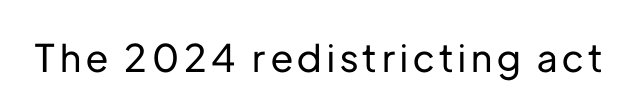
{"serif": "no", "italic": "no", "width": "normal", "stroke_contrast": "low", "x_height": "medium", "monospaced": "no", "underline": "no", "glyph_px": 38}
